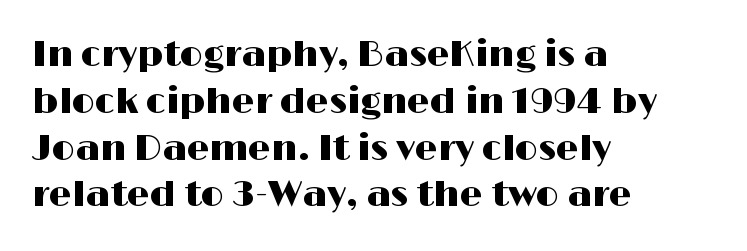
{"serif": "no", "italic": "no", "width": "wide", "stroke_contrast": "high", "x_height": "medium", "monospaced": "no", "underline": "no", "align": "left", "line_spacing": "normal", "line_spacing_ratio": 1.3, "letter_spacing": "normal", "letter_spacing_em": 0.0, "glyph_px": 36}
